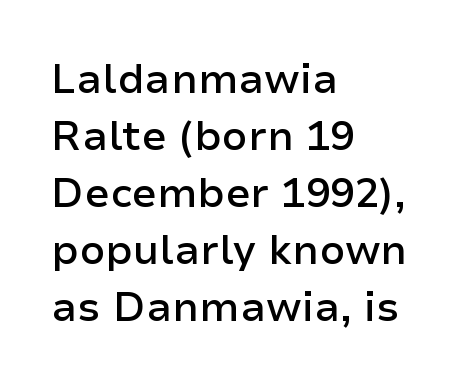
The space directly below the letters is spotless. Words appear dense and cohesive because spacing is normal. Set as a demibold, roughly 600 on the weight scale. Does the type have serifs? No, each stem ends abruptly. Vertical spacing — default. It's the straight-up-and-down kind of type.
